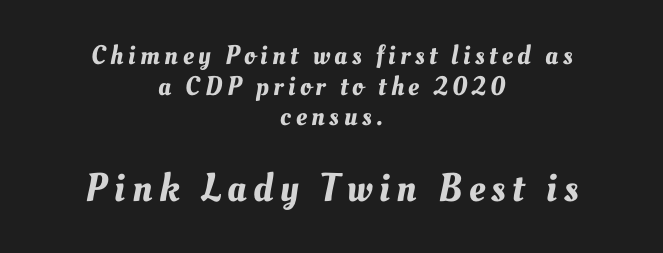
Q: Is the text underlined? A: No.
Q: How is the paragraph aligned? A: Centered.
Q: Is the spacing between lines tight, normal or loose? A: Tight.
Q: Which block of text is set in a larger size, the first (top) or the second (bottom)? A: The second (bottom) one.
Q: Width (condensed, normal, or wide)? A: Normal.
Q: Stroke contrast? A: Medium.
Q: x-height? A: Small.
Q: Monospaced? A: No.
